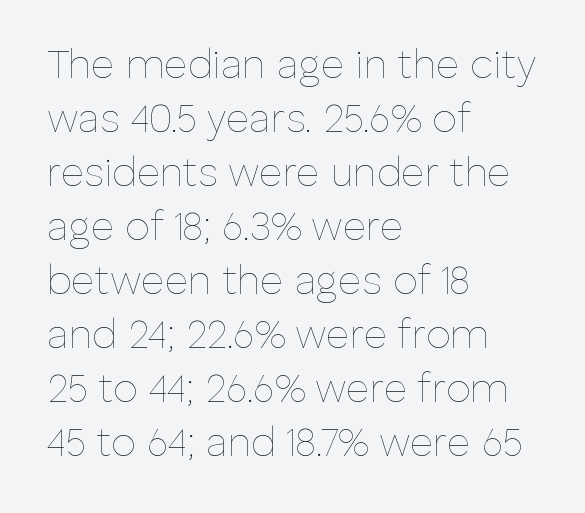
All the whitespace from short lines collects on the right. Compared with a typical body face, this is equally light or lighter still. Vertical spacing — default. A roman cut, with each character standing at attention. Underlining? Definitely not there. Look at the tracking — it's just the regular setting, nothing added.
